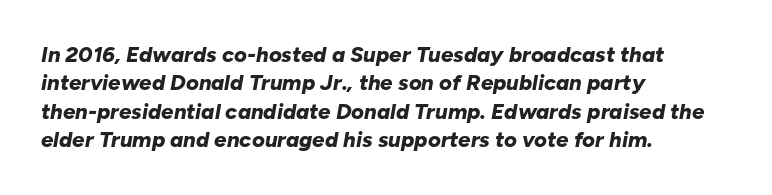
{"italic": "yes", "lean": "right", "slant_degrees": 10, "bold": "yes", "underline": "no", "align": "left", "line_spacing": "normal", "line_spacing_ratio": 1.29, "letter_spacing": "normal", "letter_spacing_em": 0.0, "glyph_px": 22}
